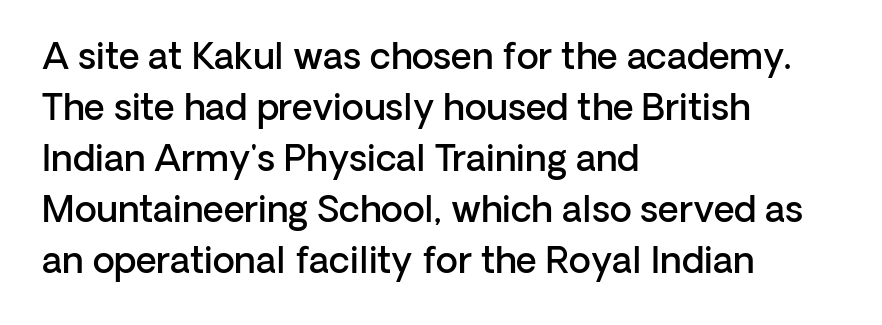
{"serif": "no", "italic": "no", "bold": "semi", "weight": "semibold", "width": "normal", "stroke_contrast": "low", "x_height": "medium", "monospaced": "no", "underline": "no", "align": "left", "line_spacing": "normal", "line_spacing_ratio": 1.42, "letter_spacing": "normal", "letter_spacing_em": 0.0, "glyph_px": 36}
